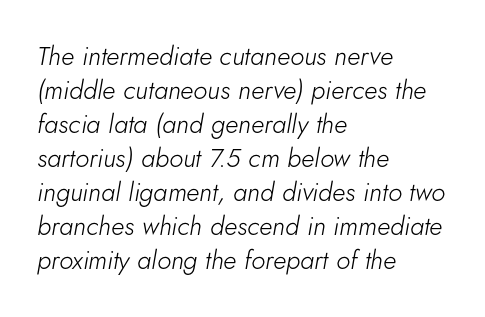
{"italic": "yes", "lean": "right", "slant_degrees": 5, "bold": "no", "underline": "no", "align": "left", "line_spacing": "normal", "line_spacing_ratio": 1.31, "letter_spacing": "normal", "letter_spacing_em": 0.0, "glyph_px": 26}
